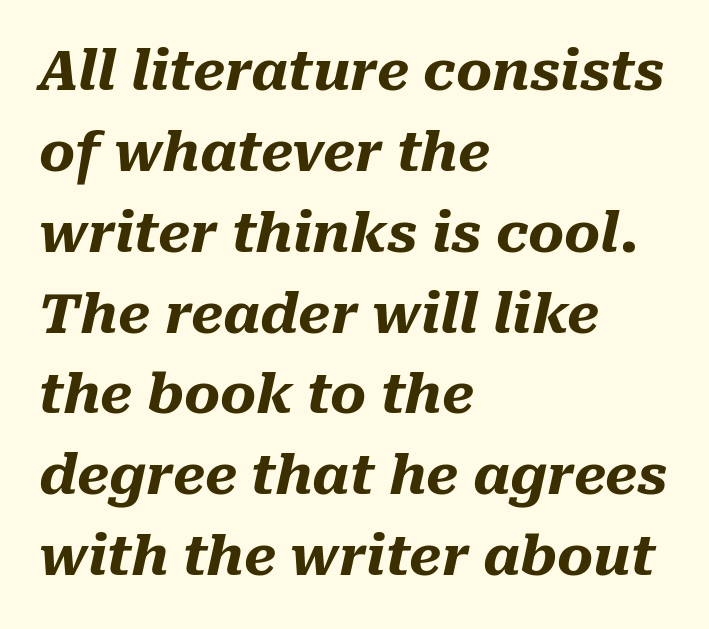
Q: Is the text bold? A: Yes.
Q: Is the text italic (slanted)? A: Yes, it leans right by about 10 degrees.
Q: Is the text underlined? A: No.
Q: How is the paragraph aligned? A: Left-aligned.
Q: Is the spacing between letters normal or unusually wide? A: Normal.
Q: Is the spacing between lines tight, normal or loose? A: Normal.
Q: Width (condensed, normal, or wide)? A: Normal.
Q: Stroke contrast? A: Medium.
Q: x-height? A: Medium.
Q: Monospaced? A: No.
